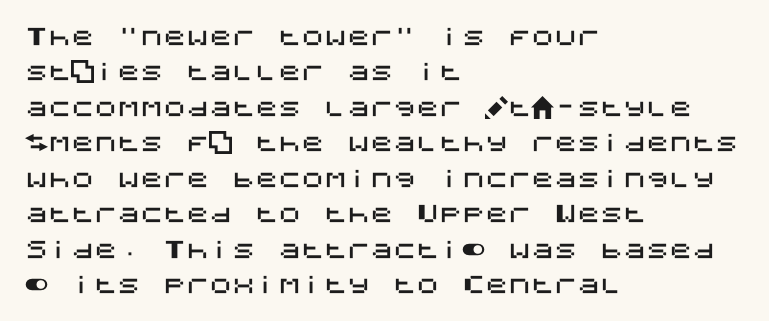
Nope, not italic — everything's standing straight. Words appear dense and cohesive because spacing is normal. The baseline area is clear. These lines sit exactly where default settings would place them. The compositor pushed each line to the left boundary.
